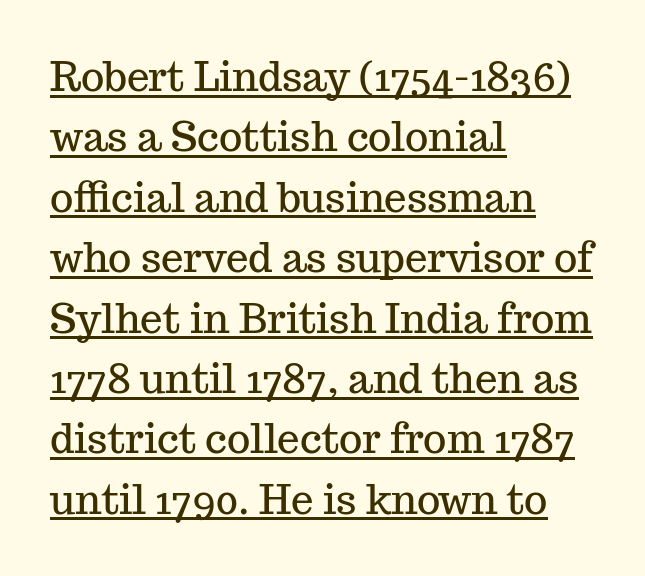
Q: Is the text italic (slanted)? A: No, it is upright.
Q: Is the typeface a serif or a sans-serif typeface? A: Serif.
Q: Is the text underlined? A: Yes.
Q: How is the paragraph aligned? A: Left-aligned.
Q: Is the spacing between letters normal or unusually wide? A: Normal.
Q: Is the spacing between lines tight, normal or loose? A: Normal.
Q: Width (condensed, normal, or wide)? A: Normal.
Q: Stroke contrast? A: Medium.
Q: x-height? A: Medium.
Q: Monospaced? A: No.
